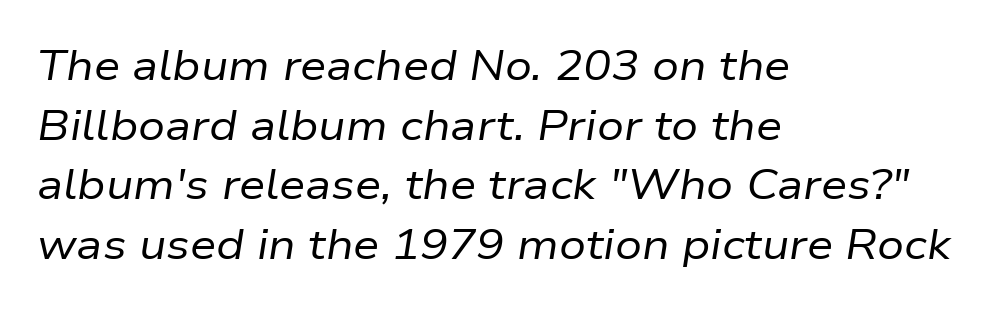
The image shows 42 px regular-weight type, italic (leaning right); set left-aligned, normal line spacing (1.42x), normal letter spacing, not underlined; low stroke contrast and a medium x-height.
